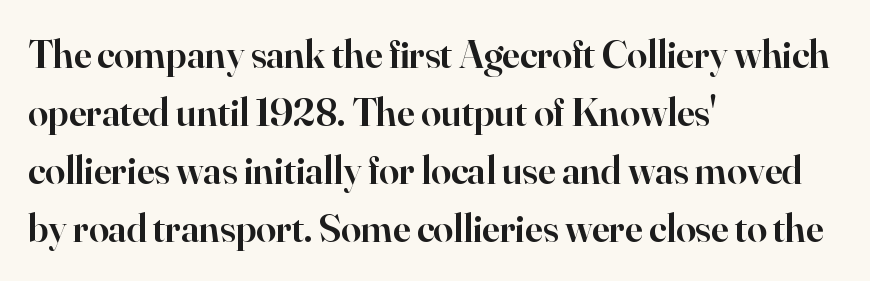
The letters advance in unequal steps, a hallmark of proportional type. Heft: intermediate — a semibold. Tall strokes in this sample are plumb rather than angled. The words here are not underlined. Successive baselines arrive at the customary interval.
